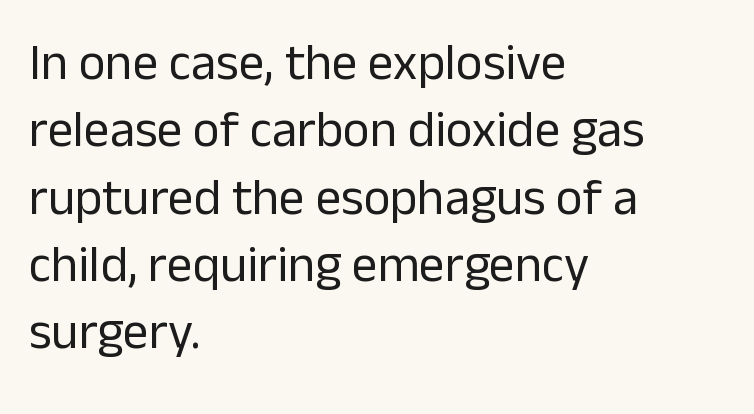
Q: Is the text bold? A: No.
Q: Is the text italic (slanted)? A: No, it is upright.
Q: Is the typeface a serif or a sans-serif typeface? A: Sans-serif.
Q: Is the text underlined? A: No.
Q: How is the paragraph aligned? A: Left-aligned.
Q: Is the spacing between letters normal or unusually wide? A: Normal.
Q: Is the spacing between lines tight, normal or loose? A: Normal.
Q: Width (condensed, normal, or wide)? A: Normal.
Q: Stroke contrast? A: Low.
Q: x-height? A: Medium.
Q: Monospaced? A: No.
